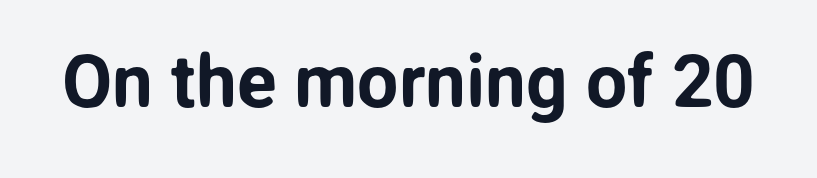
The image shows 73 px sans-serif type, upright; set normal letter spacing, not underlined; low stroke contrast and a medium x-height.
